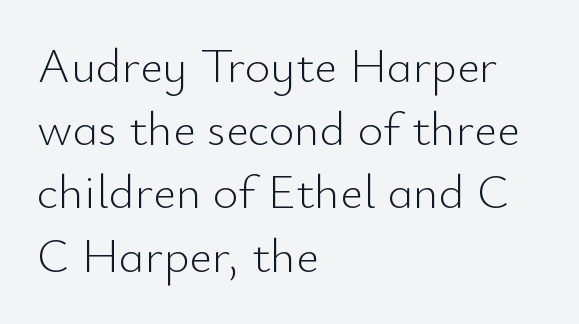
The image shows 49 px light sans-serif type, upright; set left-aligned, normal line spacing (1.29x), normal letter spacing, not underlined; low stroke contrast and a small x-height.
